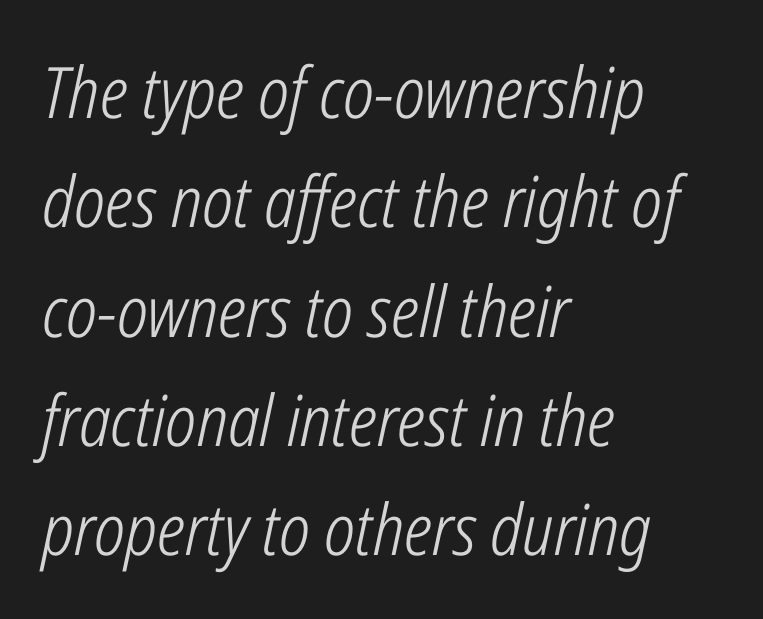
Check under the words: just untouched page. The face used here is rendered with its standard letterfit. All the whitespace from short lines collects on the right. Ink coverage per letter is moderate at most. A typesetter would call this proportional, since set widths differ per character.
